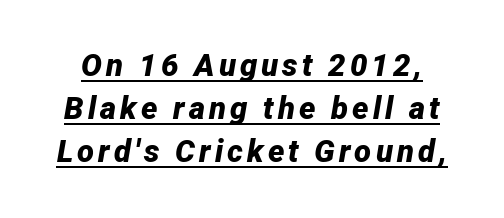
The image shows 31 px bold type, italic (leaning right); set normal line spacing (1.39x), underlined; low stroke contrast and a medium x-height.
